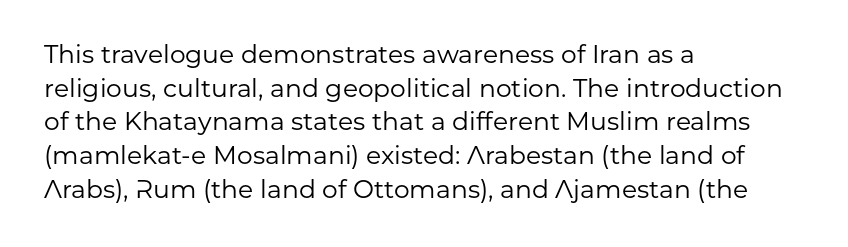
Honestly, there is no underline to notice here at all. When letters stand straight like this, we call the style roman or upright. The passage shown stacks its lines at a standard gap. Horizontal alignment here is leftward, the default for most running prose. Ink coverage per letter is moderate at most.
